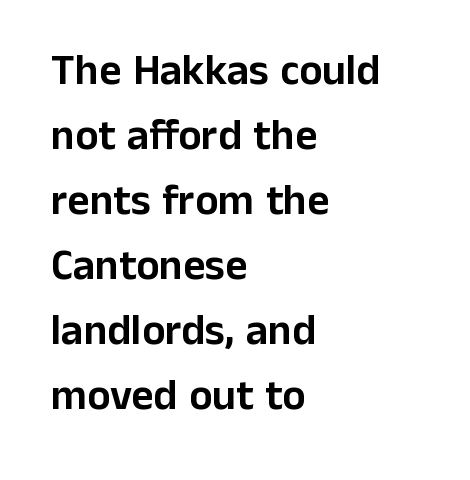
Q: Is the text italic (slanted)? A: No, it is upright.
Q: Is the typeface a serif or a sans-serif typeface? A: Sans-serif.
Q: Is the text underlined? A: No.
Q: How is the paragraph aligned? A: Left-aligned.
Q: Is the spacing between letters normal or unusually wide? A: Normal.
Q: Is the spacing between lines tight, normal or loose? A: Normal.
Q: Width (condensed, normal, or wide)? A: Normal.
Q: Stroke contrast? A: Low.
Q: x-height? A: Medium.
Q: Monospaced? A: No.
